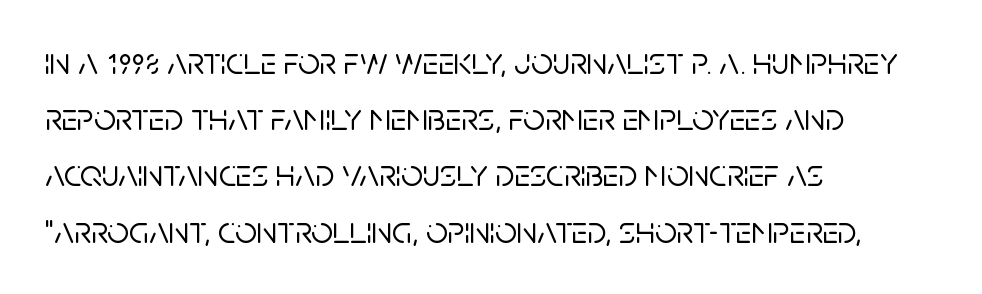
Q: Is the text italic (slanted)? A: No, it is upright.
Q: Is the typeface a serif or a sans-serif typeface? A: Sans-serif.
Q: Is the text underlined? A: No.
Q: How is the paragraph aligned? A: Left-aligned.
Q: Is the spacing between letters normal or unusually wide? A: Normal.
Q: Is the spacing between lines tight, normal or loose? A: Normal.
Q: Width (condensed, normal, or wide)? A: Normal.
Q: Stroke contrast? A: Low.
Q: x-height? A: Large.
Q: Monospaced? A: No.
